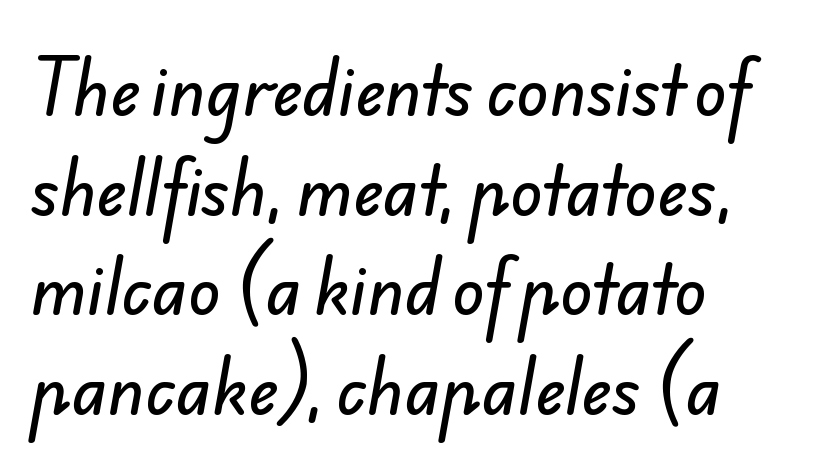
The image shows 66 px sans-serif type; set left-aligned, normal line spacing (1.51x), normal letter spacing, not underlined; low stroke contrast and a small x-height.
